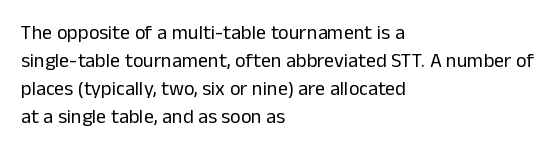
A roman cut, with each character standing at attention. Compared with a centered layout, this one pins lines to the left instead. Evenly set lines give the paragraph a standard silhouette. Heft: none added — not bold. The baseline area is clear.
